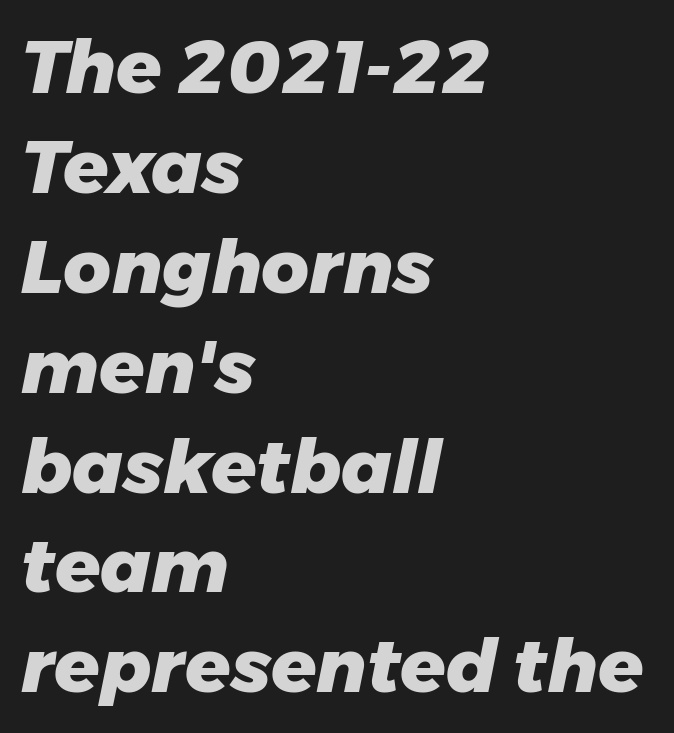
Layout note: lines flush left. The strokes are fattened all the way to bold. Default kerning and tracking; the words read as compact shapes. The face used here has a pronounced slope to its letters. Proportional: the letters do not fall into vertical columns.
